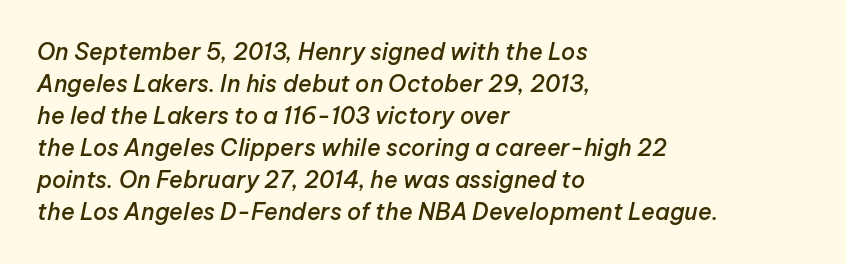
Q: Is the text bold? A: Semi-bold.
Q: Is the text italic (slanted)? A: Yes, it leans right by about 12 degrees.
Q: Is the text underlined? A: No.
Q: How is the paragraph aligned? A: Left-aligned.
Q: Is the spacing between letters normal or unusually wide? A: Normal.
Q: Is the spacing between lines tight, normal or loose? A: Normal.
